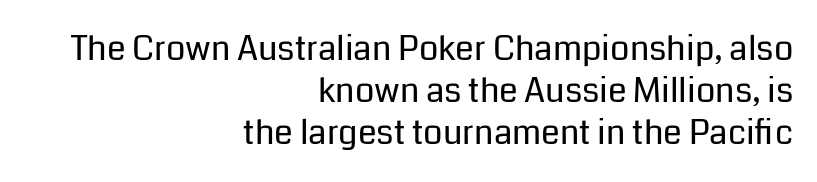
The image shows 34 px regular-weight sans-serif type, upright; set right-aligned, line spacing 1.23x, normal letter spacing, not underlined; low stroke contrast and a medium x-height.
